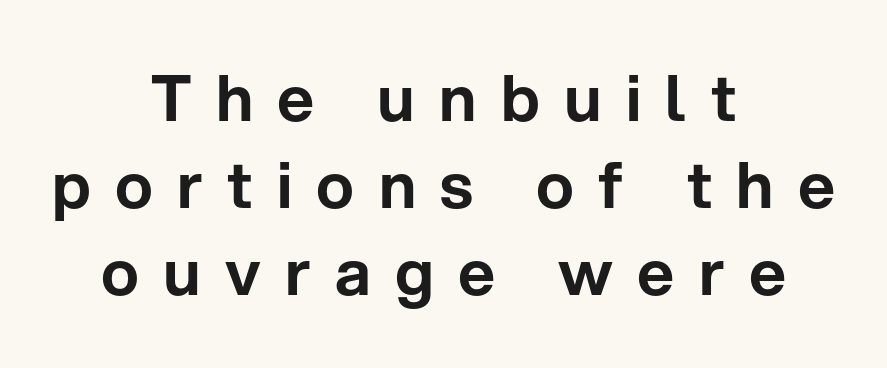
The image shows 64 px sans-serif type, upright; set centered, normal line spacing (1.36x), unusually wide letter spacing (+0.38 em), not underlined; low stroke contrast and a medium x-height.
